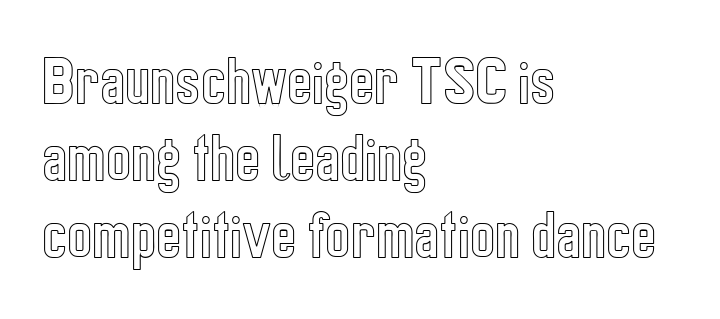
In CSS terms this would be text-align: left. These lines are rendered in a variable-pitch font. It's the straight-up-and-down kind of type. The passage shown has conventional tracking throughout. This block has exactly the height ordinary leading produces.
